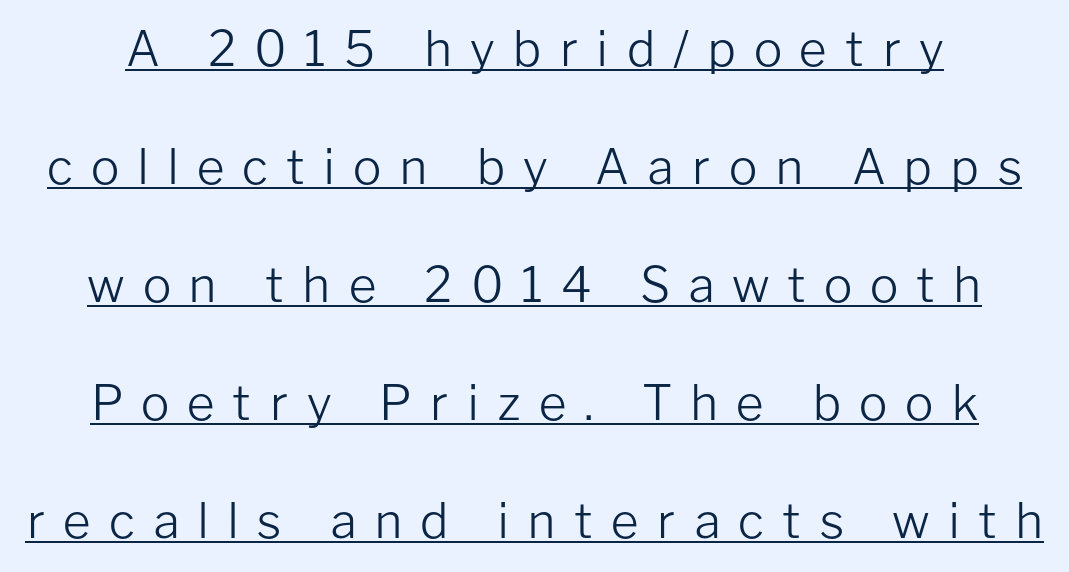
The image shows 48 px light sans-serif type, upright; set loose line spacing (2.46x), unusually wide letter spacing (+0.37 em), underlined; low stroke contrast and a medium x-height.
